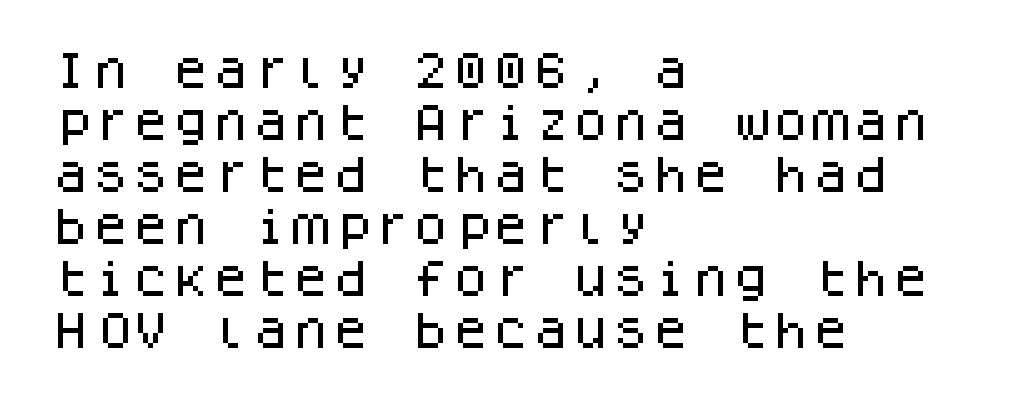
The image shows 40 px sans-serif type, upright, monospaced; set left-aligned, normal line spacing (1.3x), normal letter spacing, not underlined; low stroke contrast and a large x-height.
